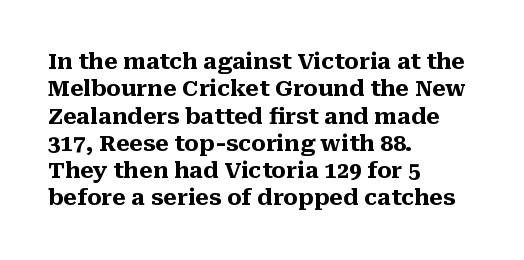
The image shows 22 px bold type, upright; set left-aligned, line spacing 1.24x, normal letter spacing, not underlined.
